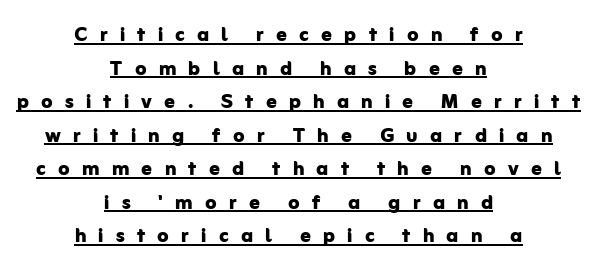
Ordinary non-slanted type is in use. Compared with an ordinary text face, these strokes are far heavier — a full bold. Vertical spacing — default. Loose tracking; the words dissolve into strings of separated letters. Neither beginnings nor endings align; midpoints do. This rendering features underlined lettering.
